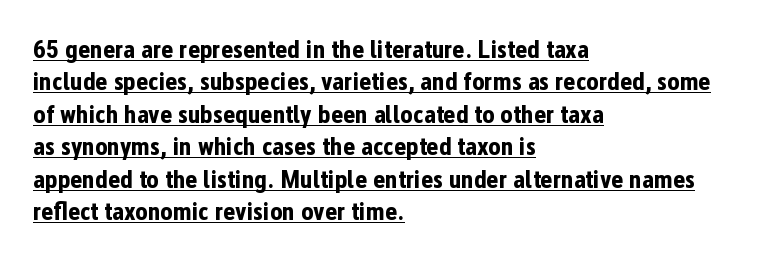
{"italic": "no", "bold": "yes", "underline": "yes", "align": "left", "line_spacing": "normal", "line_spacing_ratio": 1.25, "letter_spacing": "normal", "letter_spacing_em": 0.0, "glyph_px": 26}
